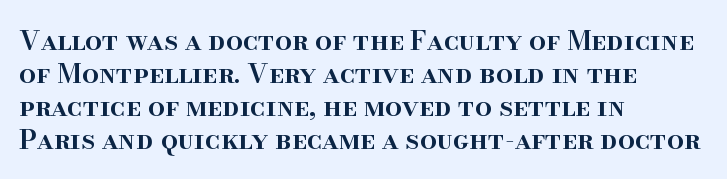
{"italic": "no", "bold": "semi", "underline": "no", "align": "left", "line_spacing_ratio": 1.22, "letter_spacing": "normal", "letter_spacing_em": 0.0, "glyph_px": 27}
